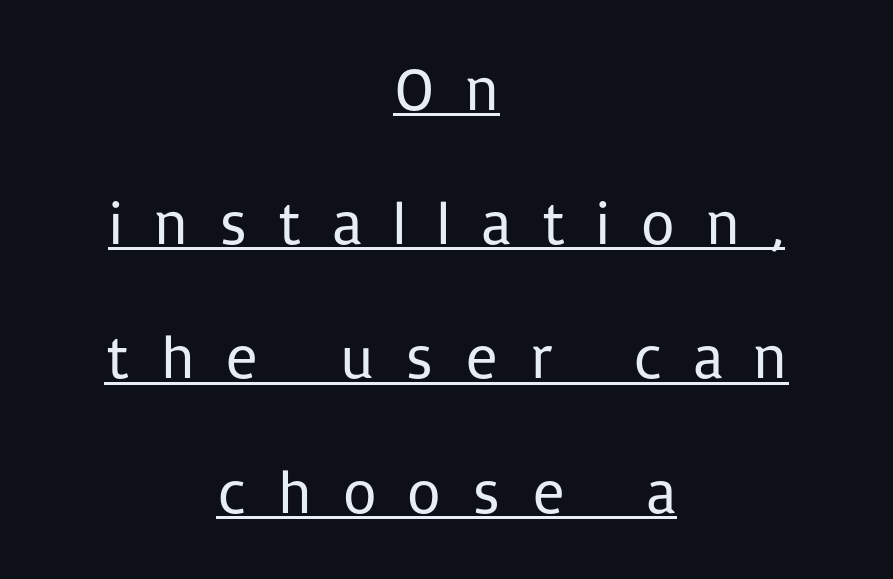
The image shows 61 px regular-weight sans-serif type, upright; set centered, loose line spacing (2.2x), unusually wide letter spacing (+0.48 em), underlined; low stroke contrast and a medium x-height.
